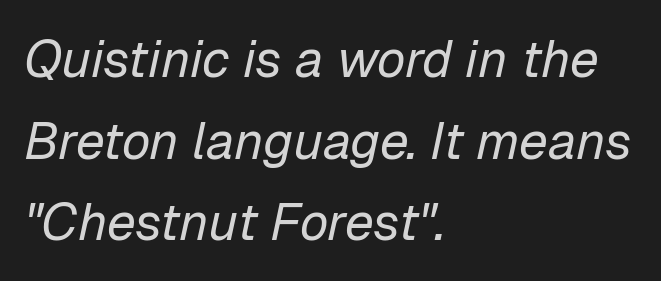
Is the type heavy? It reads as light-to-regular instead. Is the block centered? No — it sits flush against the left margin. The gaps between neighbouring characters are ordinary and unremarkable. Just letters on the line, the space beneath them empty. The face used here is proportionally spaced, like ordinary book or web type.
